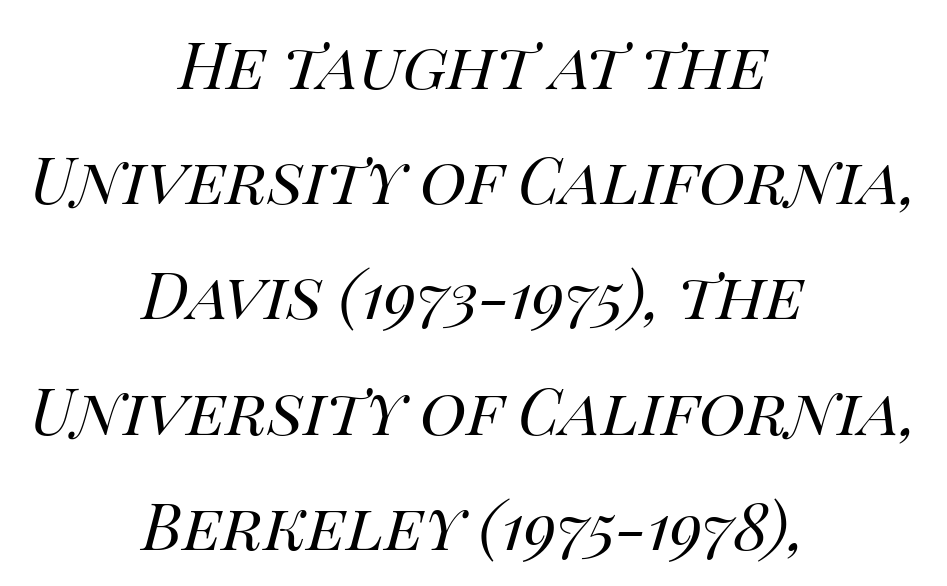
{"italic": "yes", "lean": "right", "slant_degrees": 14, "bold": "no", "weight": "regular", "width": "normal", "stroke_contrast": "high", "x_height": "large", "monospaced": "no", "underline": "no", "align": "center", "line_spacing_ratio": 1.8, "letter_spacing": "normal", "letter_spacing_em": 0.0, "glyph_px": 64}
